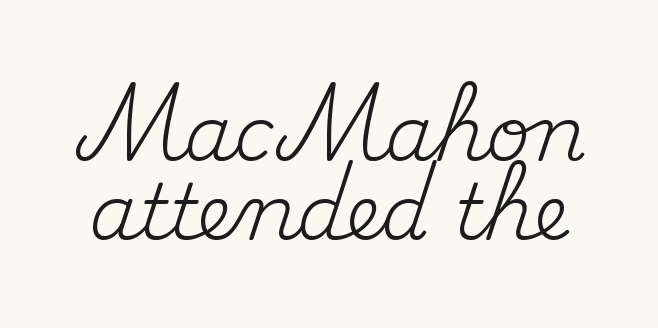
Q: Is the text bold? A: No.
Q: Is the text italic (slanted)? A: Yes.
Q: Is the typeface a serif or a sans-serif typeface? A: Serif.
Q: Is the text underlined? A: No.
Q: Is the spacing between letters normal or unusually wide? A: Normal.
Q: Is the spacing between lines tight, normal or loose? A: Tight.
Q: Width (condensed, normal, or wide)? A: Normal.
Q: Stroke contrast? A: Medium.
Q: x-height? A: Small.
Q: Monospaced? A: No.
